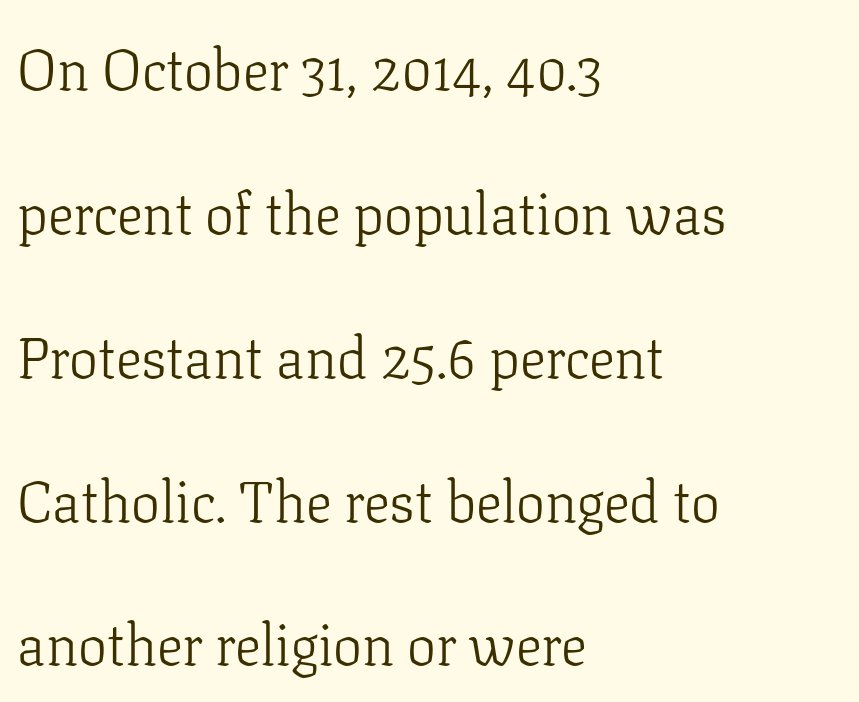
The space beneath each line is pristine and unruled. Unlike a clean sans, this face finishes its strokes with serifs. The passage shown is typed in a proportional face where columns would drift. Where is the straight margin? On the left.
